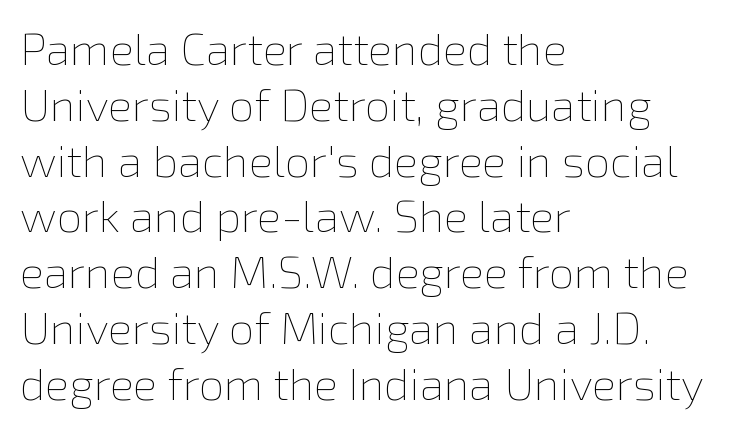
Q: Is the text bold? A: No.
Q: Is the text italic (slanted)? A: No, it is upright.
Q: Is the text underlined? A: No.
Q: How is the paragraph aligned? A: Left-aligned.
Q: Is the spacing between letters normal or unusually wide? A: Normal.
Q: Width (condensed, normal, or wide)? A: Normal.
Q: x-height? A: Medium.
Q: Monospaced? A: No.
